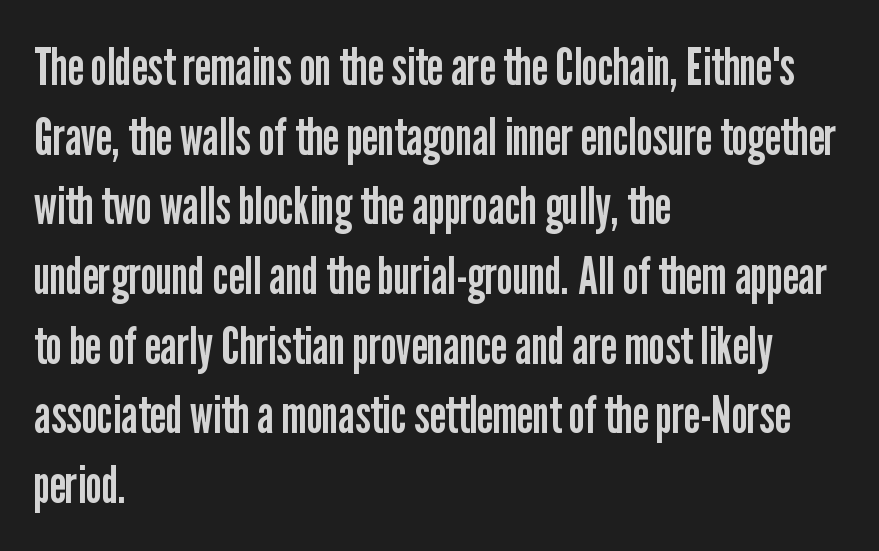
Check the space under the baseline: it is left empty. Look at the tracking — it's just the regular setting, nothing added. Every stem runs plumb, perpendicular to the baseline. Nope, no serifs anywhere on these letters. If you measured baseline to baseline, you'd find a middling distance.
